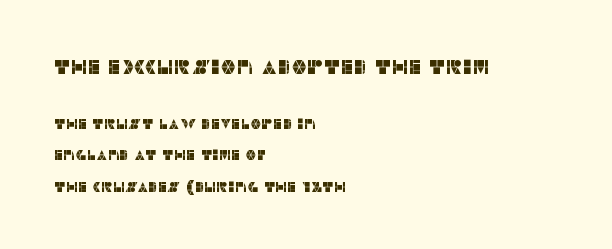
Loosely led — the rows are spread out. The axis of the letterforms is exactly vertical. These lines stack with their left ends in a neat column. You get the large type first, then a drop to smaller type. Underlining? Definitely not there. How are the letters spaced? Ordinarily, with no added tracking.
